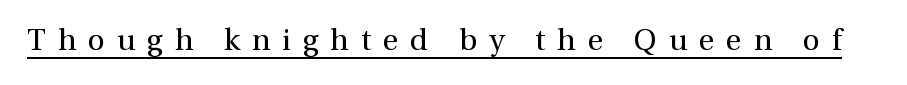
{"serif": "yes", "italic": "no", "bold": "no", "weight": "regular", "width": "normal", "x_height": "medium", "monospaced": "no", "underline": "yes", "letter_spacing": "wide", "letter_spacing_em": 0.4, "glyph_px": 30}
